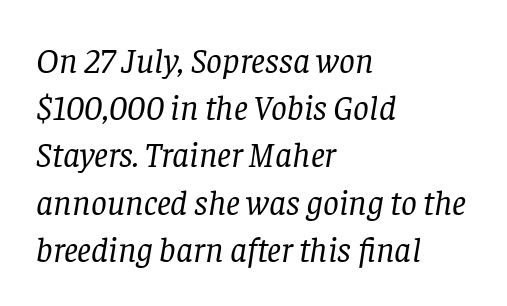
The image shows 35 px regular-weight serif type, italic (leaning right); set left-aligned, normal line spacing (1.35x), normal letter spacing, not underlined; low stroke contrast and a large x-height.
